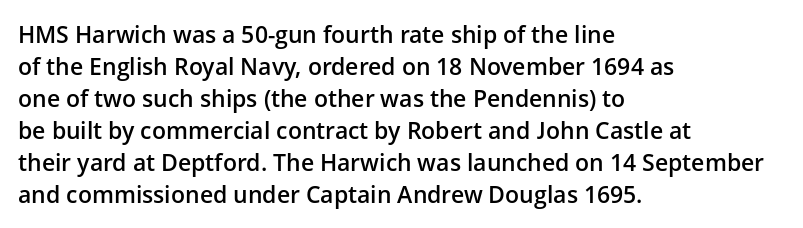
{"italic": "no", "bold": "semi", "underline": "no", "align": "left", "line_spacing": "normal", "line_spacing_ratio": 1.39, "letter_spacing": "normal", "letter_spacing_em": 0.0, "glyph_px": 23}
